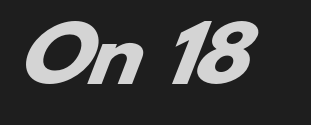
{"serif": "no", "bold": "yes", "weight": "heavy", "width": "wide", "stroke_contrast": "low", "x_height": "small", "monospaced": "no", "underline": "no", "letter_spacing": "normal", "letter_spacing_em": 0.0, "glyph_px": 74}
